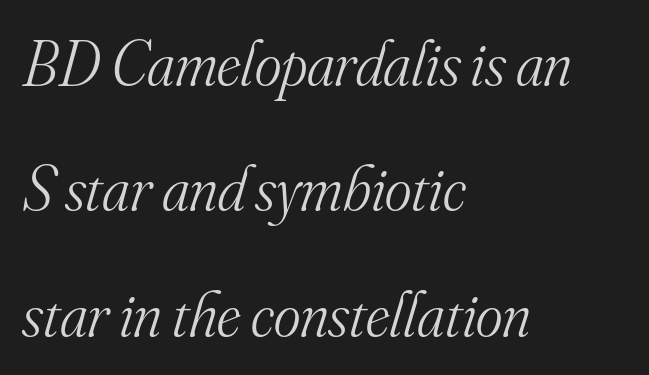
{"serif": "yes", "italic": "yes", "lean": "right", "slant_degrees": 16, "bold": "no", "weight": "light", "width": "normal", "stroke_contrast": "medium", "x_height": "small", "monospaced": "no", "underline": "no", "align": "left", "line_spacing": "loose", "line_spacing_ratio": 1.96, "letter_spacing": "normal", "letter_spacing_em": 0.0, "glyph_px": 64}
